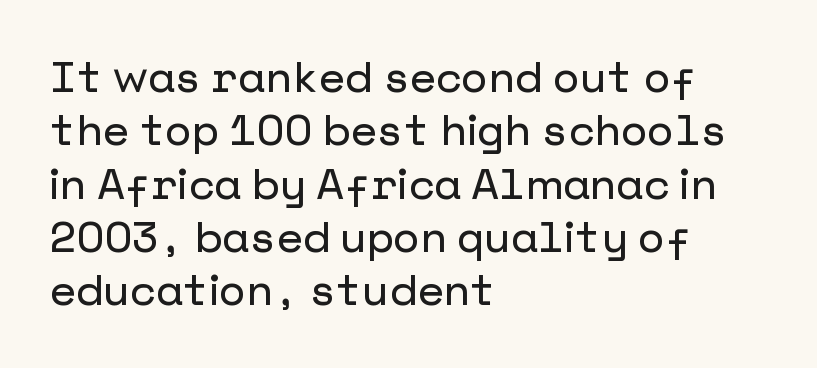
Does the lettering tilt? It doesn't — this is upright. If you drew a ruler down the left edge, every line would touch it. This rendering employs a face without finishing strokes, i.e., a sans-serif. Anything drawn beneath the words? Only blank space. Is the letter spacing exaggerated? No — it looks like the ordinary default.
